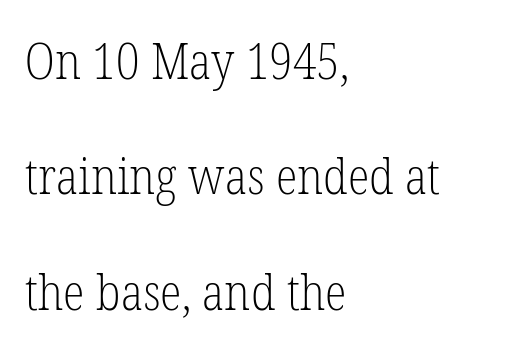
The image shows 50 px light, condensed serif type, upright; set left-aligned, loose line spacing (2.31x), normal letter spacing, not underlined; low stroke contrast and a medium x-height.
